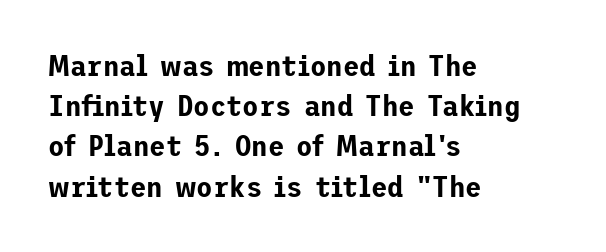
Honestly, the row spacing looks completely unremarkable. The letterforms sit shoulder to shoulder at normal distance. This is sans-serif lettering, the kind often seen on screens and signage. The setting favours the left margin, as ordinary paragraphs usually do. The foot of each line stays bare and open. Every stem runs plumb, perpendicular to the baseline.
